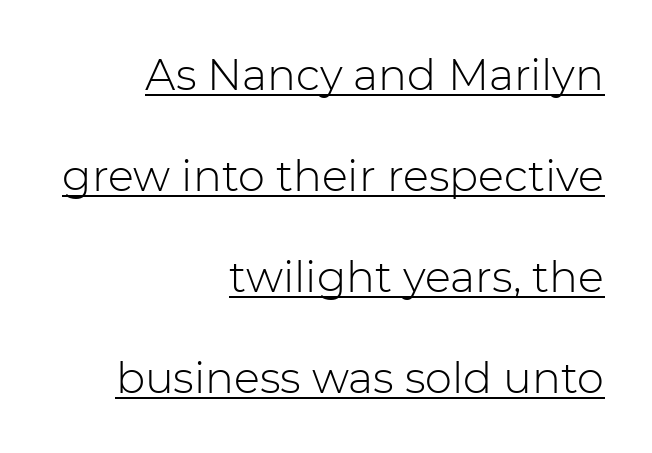
The image shows 43 px light sans-serif type, upright; set right-aligned, loose line spacing (2.35x), normal letter spacing, underlined; low stroke contrast and a medium x-height.
